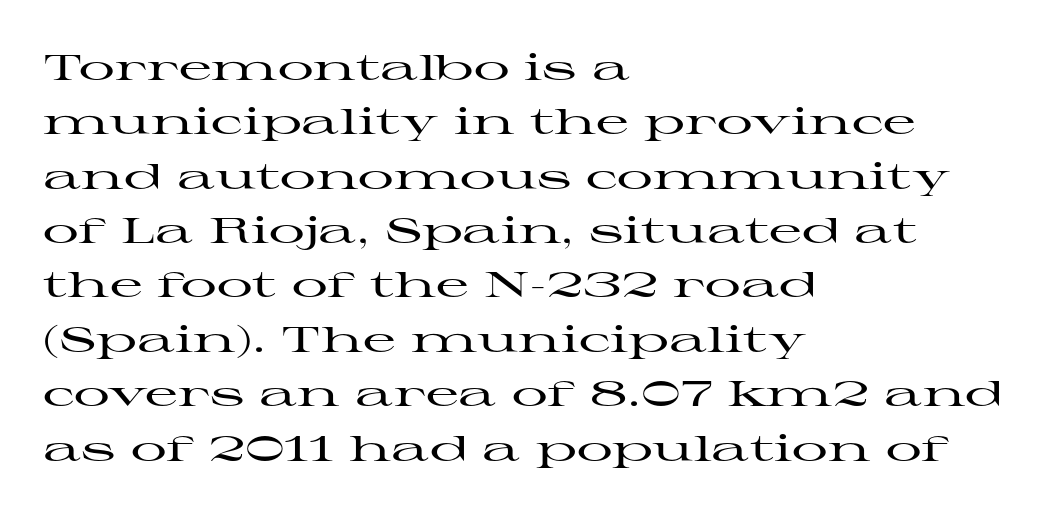
Is the block centered? No — it sits flush against the left margin. The letters sit at their default tracking, neither squeezed nor spread. Is there any slant? The stems are plumb. Decoration check: the copy has no underline.
